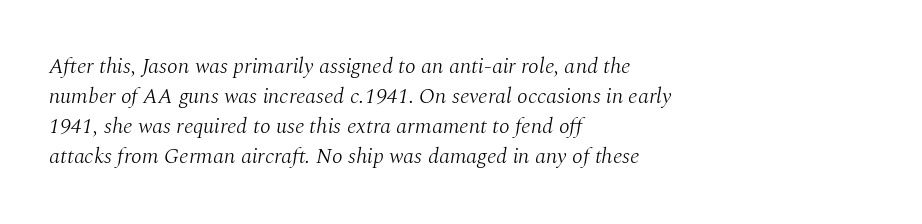
Q: Is the text bold? A: No.
Q: Is the text italic (slanted)? A: Yes, it leans right by about 10 degrees.
Q: Is the text underlined? A: No.
Q: How is the paragraph aligned? A: Left-aligned.
Q: Is the spacing between letters normal or unusually wide? A: Normal.
Q: Is the spacing between lines tight, normal or loose? A: Normal.
